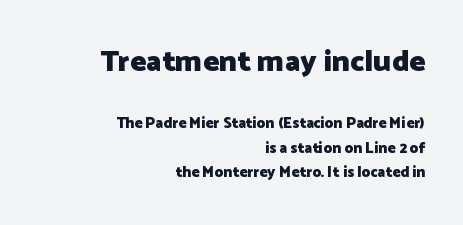
The image shows 30 px heavy sans-serif type, upright; set right-aligned, normal line spacing (1.64x), normal letter spacing, not underlined; the first (top) block is 2.0x larger; low stroke contrast and a medium x-height.
